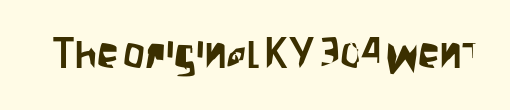
The image shows 43 px condensed sans-serif type, upright; set normal letter spacing, not underlined; low stroke contrast and a large x-height.
